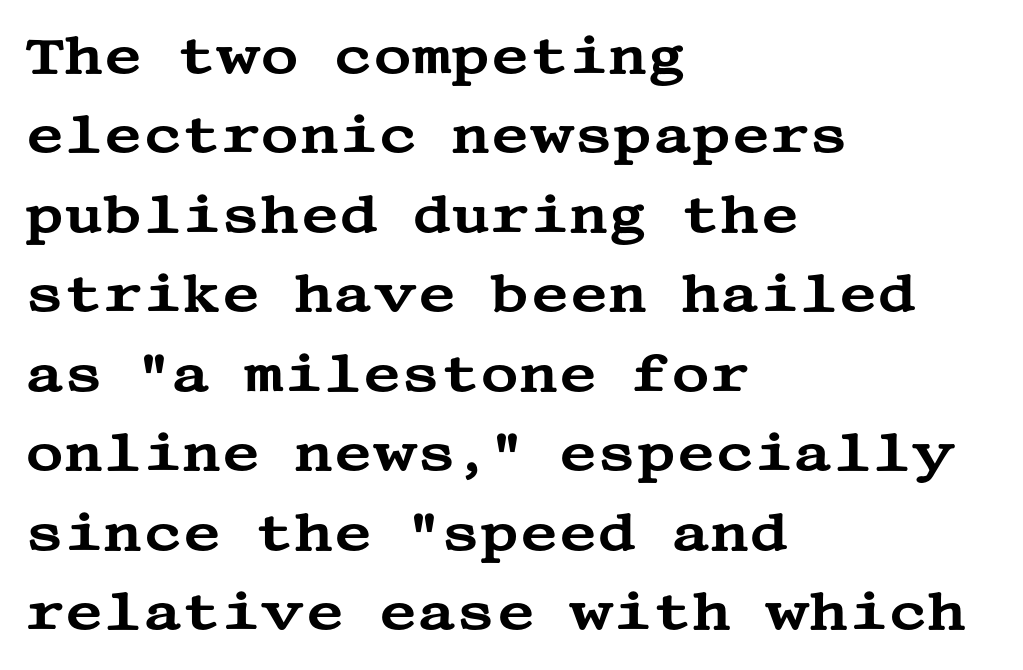
Q: Is the text italic (slanted)? A: No, it is upright.
Q: Is the typeface a serif or a sans-serif typeface? A: Serif.
Q: Is the text underlined? A: No.
Q: How is the paragraph aligned? A: Left-aligned.
Q: Is the spacing between letters normal or unusually wide? A: Normal.
Q: Is the spacing between lines tight, normal or loose? A: Normal.
Q: Width (condensed, normal, or wide)? A: Wide.
Q: Stroke contrast? A: Medium.
Q: x-height? A: Large.
